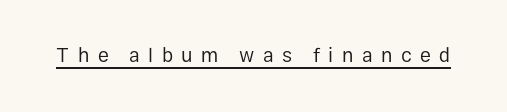
Think standard paragraph weight, or any step lighter than that. Notice how a bar underscores the lettering throughout. This sample uses expanded letter spacing, leaving extra air between glyphs. Quick note: not italic, upright.
